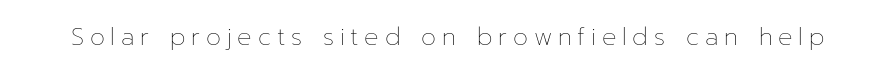
{"italic": "no", "bold": "no", "underline": "no", "letter_spacing": "wide", "letter_spacing_em": 0.24, "glyph_px": 24}
